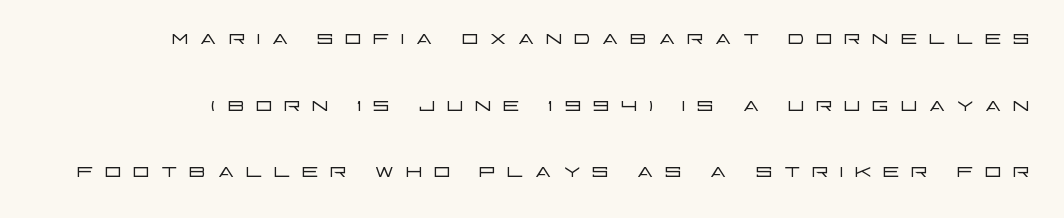
{"italic": "no", "bold": "no", "underline": "no", "line_spacing": "loose", "line_spacing_ratio": 2.47, "letter_spacing": "wide", "letter_spacing_em": 0.37, "glyph_px": 27}
